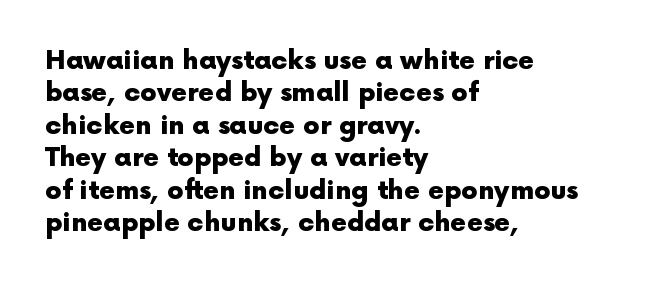
Q: Is the text bold? A: Yes.
Q: Is the text italic (slanted)? A: No, it is upright.
Q: Is the text underlined? A: No.
Q: How is the paragraph aligned? A: Left-aligned.
Q: Is the spacing between letters normal or unusually wide? A: Normal.
Q: Is the spacing between lines tight, normal or loose? A: Normal.
